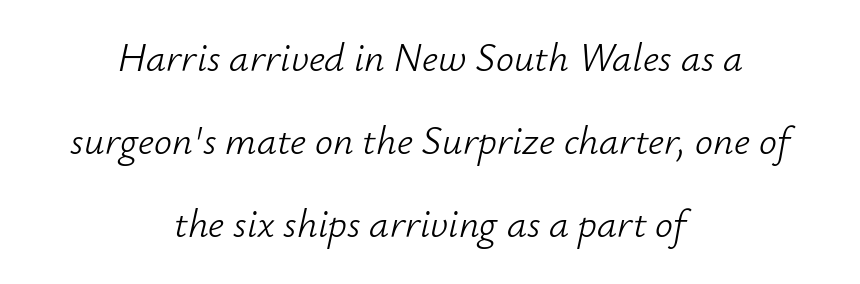
Is the block centered? Yes — each line is placed symmetrically about the middle. Bare-footed words on every line. Notice how the stems are inclined rather than vertical — that's the hallmark of italics. Think of a printed novel: that variable character pitch is what you see here. How are the letters spaced? Ordinarily, with no added tracking.
